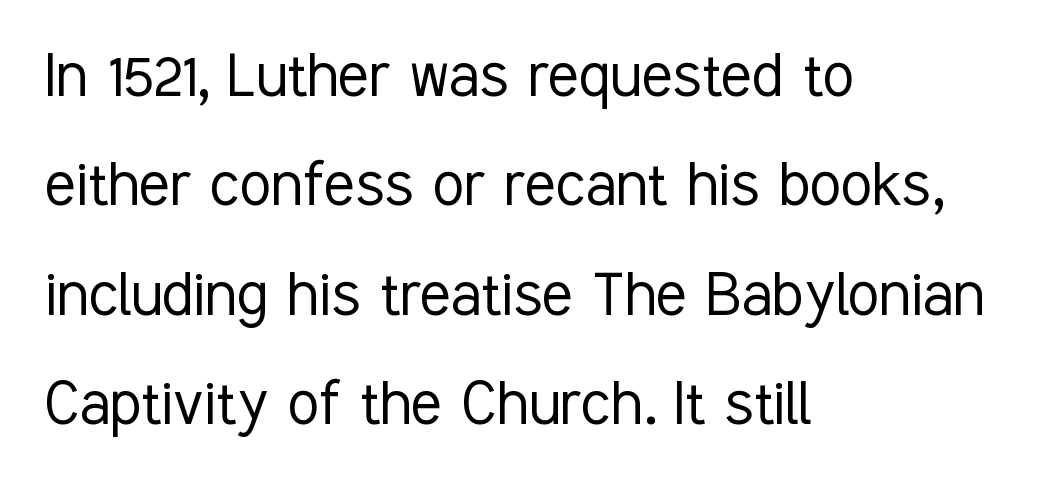
Q: Is the text bold? A: No.
Q: Is the text italic (slanted)? A: No, it is upright.
Q: Is the typeface a serif or a sans-serif typeface? A: Sans-serif.
Q: Is the text underlined? A: No.
Q: How is the paragraph aligned? A: Left-aligned.
Q: Is the spacing between letters normal or unusually wide? A: Normal.
Q: Is the spacing between lines tight, normal or loose? A: Normal.
Q: Width (condensed, normal, or wide)? A: Condensed.
Q: Stroke contrast? A: Low.
Q: x-height? A: Medium.
Q: Monospaced? A: No.
